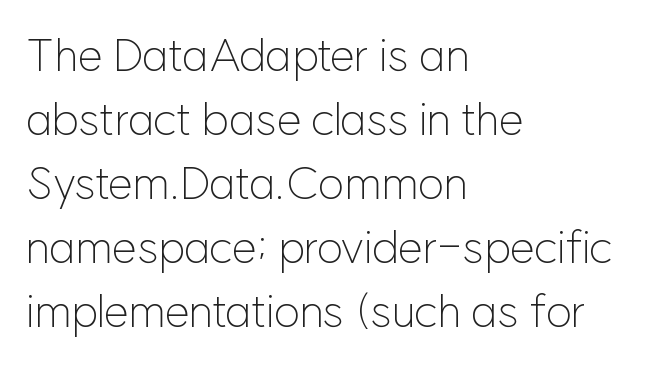
The image shows 45 px light sans-serif type, upright; set left-aligned, normal line spacing (1.42x), normal letter spacing, not underlined; low stroke contrast and a medium x-height.
